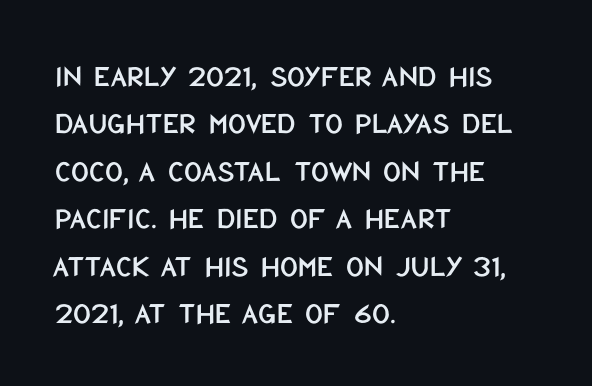
Q: Is the text italic (slanted)? A: No, it is upright.
Q: Is the typeface a serif or a sans-serif typeface? A: Sans-serif.
Q: Is the text underlined? A: No.
Q: How is the paragraph aligned? A: Left-aligned.
Q: Is the spacing between letters normal or unusually wide? A: Normal.
Q: Is the spacing between lines tight, normal or loose? A: Normal.
Q: Width (condensed, normal, or wide)? A: Condensed.
Q: Stroke contrast? A: Low.
Q: x-height? A: Large.
Q: Monospaced? A: No.
